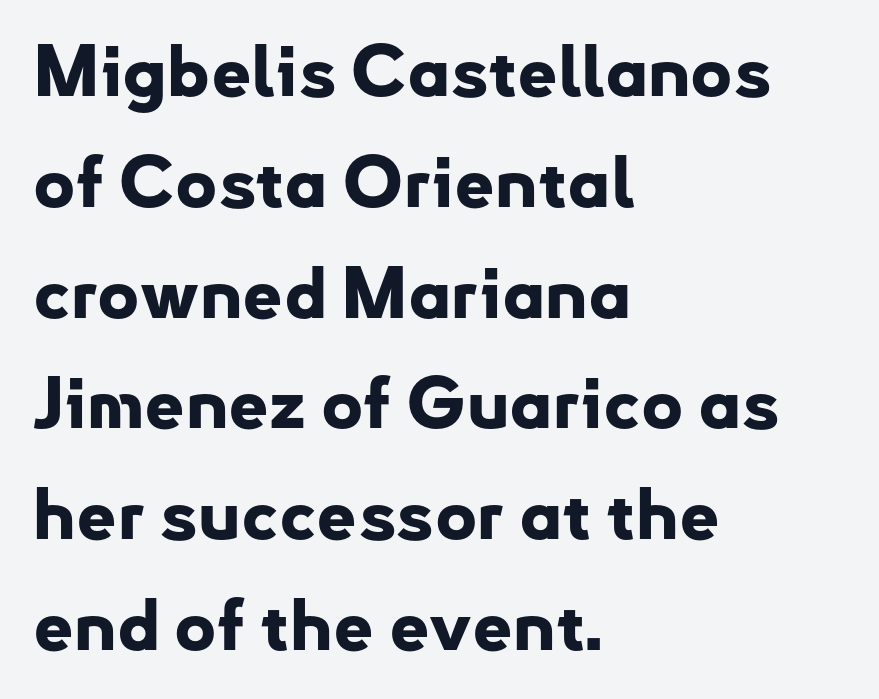
The image shows 71 px bold sans-serif type, upright; set left-aligned, normal line spacing (1.56x), normal letter spacing, not underlined; low stroke contrast and a small x-height.
